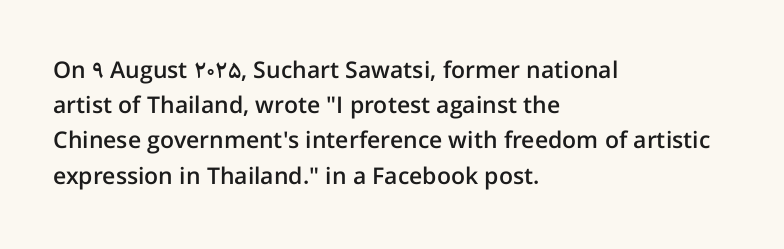
{"italic": "no", "bold": "semi", "underline": "no", "align": "left", "line_spacing": "normal", "line_spacing_ratio": 1.53, "letter_spacing": "normal", "letter_spacing_em": 0.0, "glyph_px": 23}
